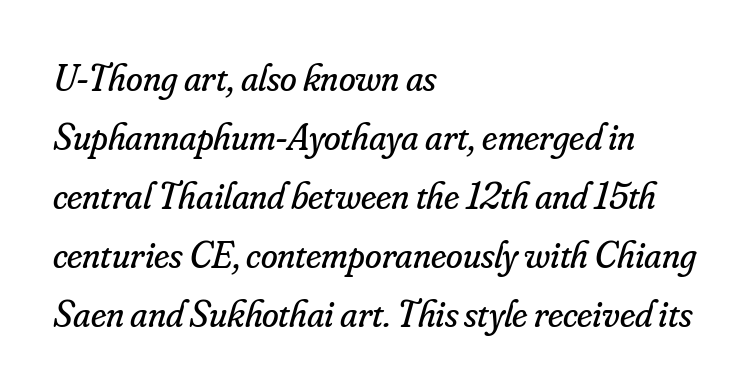
Each letter keeps its own natural width here, so spacing adapts to shape. The baseline area is clear. A typesetter would label this face a serif. Stroke thickness stays within the range of a standard reading face or lighter. What's the leading like? Ordinary, nothing unusual.
